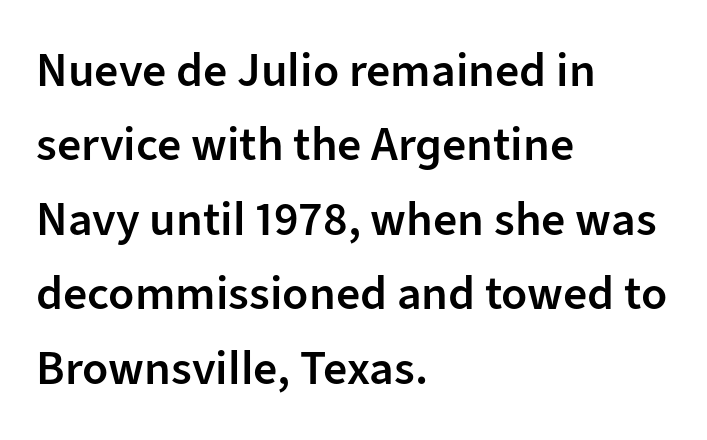
Q: Is the text bold? A: Semi-bold.
Q: Is the text italic (slanted)? A: No, it is upright.
Q: Is the typeface a serif or a sans-serif typeface? A: Sans-serif.
Q: Is the text underlined? A: No.
Q: How is the paragraph aligned? A: Left-aligned.
Q: Is the spacing between letters normal or unusually wide? A: Normal.
Q: Is the spacing between lines tight, normal or loose? A: Normal.
Q: Width (condensed, normal, or wide)? A: Normal.
Q: Stroke contrast? A: Low.
Q: x-height? A: Medium.
Q: Monospaced? A: No.
